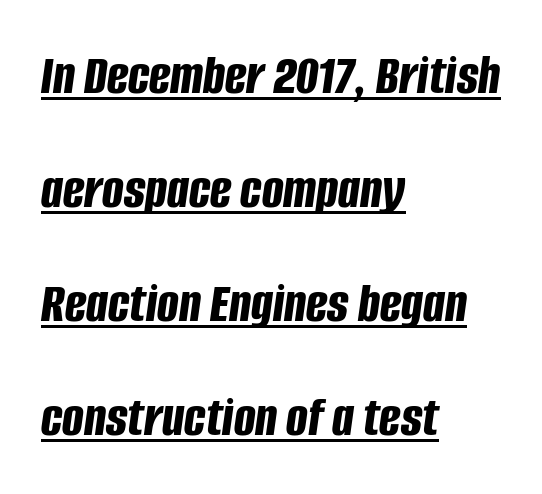
The image shows 57 px bold, condensed type, italic (leaning right); set left-aligned, loose line spacing (2.0x), normal letter spacing, underlined; low stroke contrast and a large x-height.
